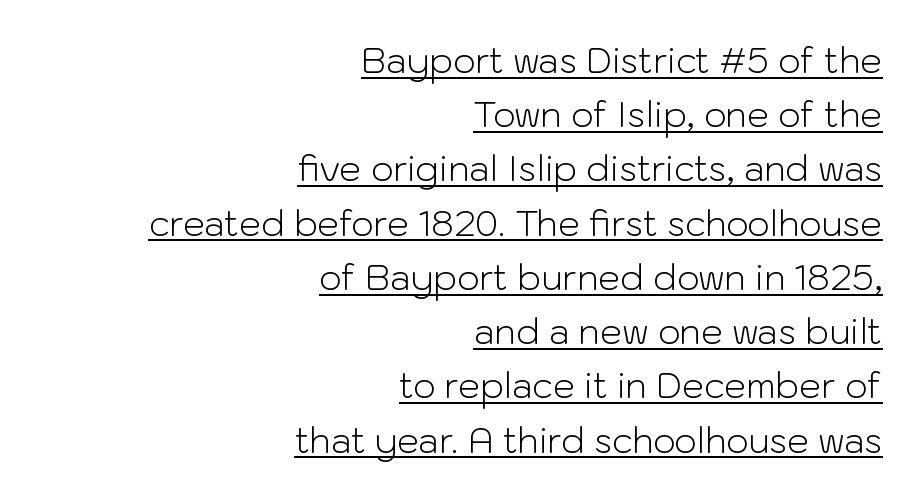
{"serif": "no", "italic": "no", "bold": "no", "weight": "light", "width": "normal", "stroke_contrast": "low", "x_height": "medium", "monospaced": "no", "underline": "yes", "align": "right", "line_spacing": "normal", "line_spacing_ratio": 1.55, "letter_spacing": "normal", "letter_spacing_em": 0.0, "glyph_px": 35}
